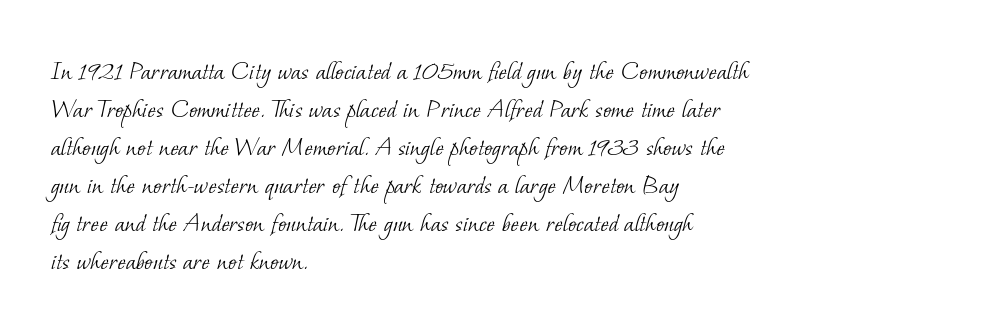
{"serif": "yes", "bold": "no", "weight": "light", "width": "normal", "stroke_contrast": "low", "x_height": "small", "monospaced": "no", "underline": "no", "align": "left", "line_spacing": "normal", "line_spacing_ratio": 1.36, "letter_spacing": "normal", "letter_spacing_em": 0.0, "glyph_px": 28}
